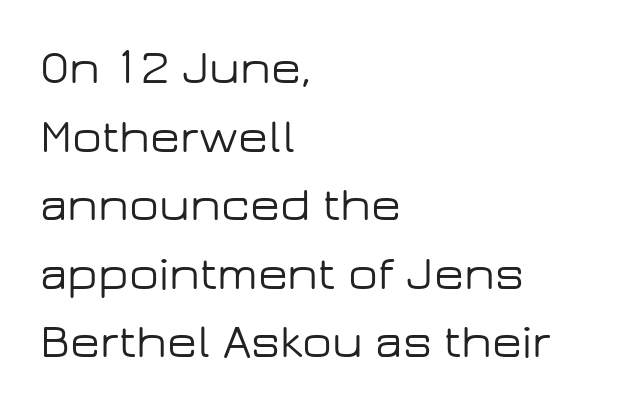
Q: Is the text italic (slanted)? A: No, it is upright.
Q: Is the typeface a serif or a sans-serif typeface? A: Sans-serif.
Q: Is the text underlined? A: No.
Q: How is the paragraph aligned? A: Left-aligned.
Q: Is the spacing between letters normal or unusually wide? A: Normal.
Q: Is the spacing between lines tight, normal or loose? A: Normal.
Q: Width (condensed, normal, or wide)? A: Wide.
Q: Stroke contrast? A: Low.
Q: x-height? A: Medium.
Q: Monospaced? A: No.
